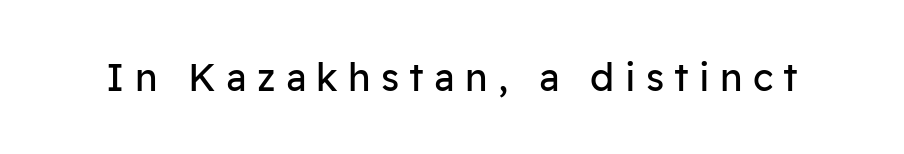
Do the characters align in a grid? No, the font is proportional. Unlike italic type, these characters show no tilt at all. This rendering features lettering with no underline. Look at the bottom of the vertical strokes: they stop flat, with no serifs. Compared with typical body copy, the letter spacing here is much looser. The typeface has the unassuming heft of standard copy or less.
